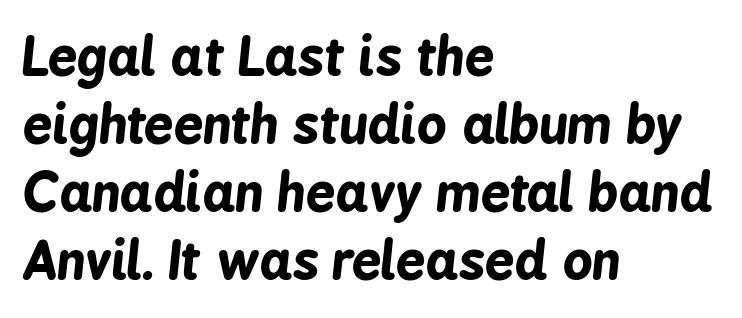
{"italic": "yes", "lean": "right", "slant_degrees": 6, "bold": "yes", "weight": "bold", "width": "condensed", "stroke_contrast": "low", "x_height": "medium", "monospaced": "no", "underline": "no", "align": "left", "line_spacing": "normal", "line_spacing_ratio": 1.31, "letter_spacing": "normal", "letter_spacing_em": 0.0, "glyph_px": 52}
